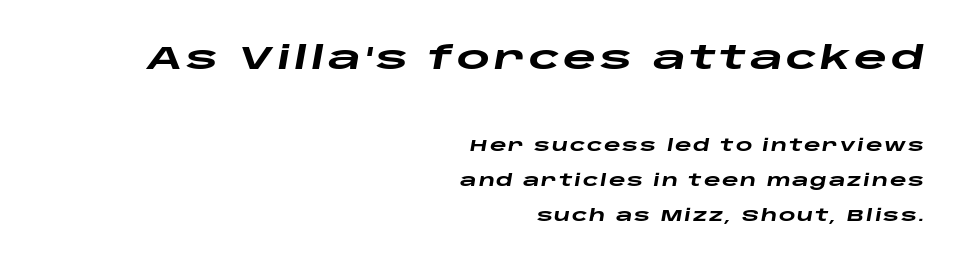
Q: Is the text bold? A: Yes.
Q: Is the text italic (slanted)? A: Yes, it leans right by about 10 degrees.
Q: Is the text underlined? A: No.
Q: How is the paragraph aligned? A: Right-aligned.
Q: Is the spacing between lines tight, normal or loose? A: Loose.
Q: Which block of text is set in a larger size, the first (top) or the second (bottom)? A: The first (top) one.
Q: Width (condensed, normal, or wide)? A: Wide.
Q: Stroke contrast? A: Low.
Q: x-height? A: Large.
Q: Monospaced? A: No.
